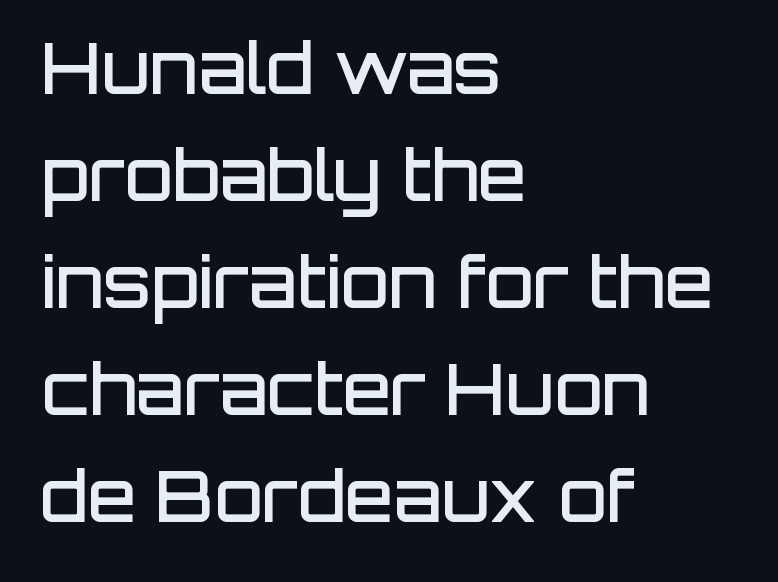
The image shows 70 px semibold sans-serif type, upright; set left-aligned, normal line spacing (1.53x), normal letter spacing, not underlined; low stroke contrast and a large x-height.
